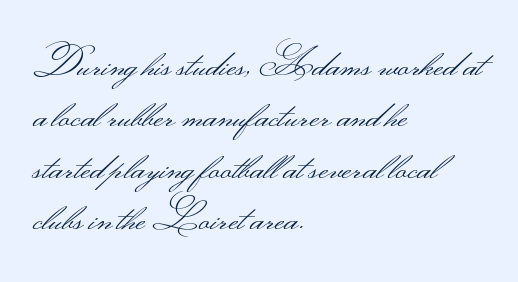
The image shows 38 px light, wide sans-serif type; set left-aligned, normal line spacing (1.35x), normal letter spacing, not underlined; medium stroke contrast.
